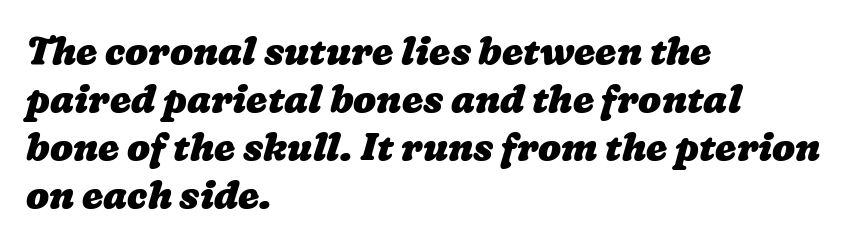
One-word summary of the alignment: left. Line spacing here is normal. Honestly, the letter spacing is just normal — you wouldn't notice it. Note the varied advance widths — an 'i' is clearly narrower than an 'm'. Has an underline been added? It has not.
